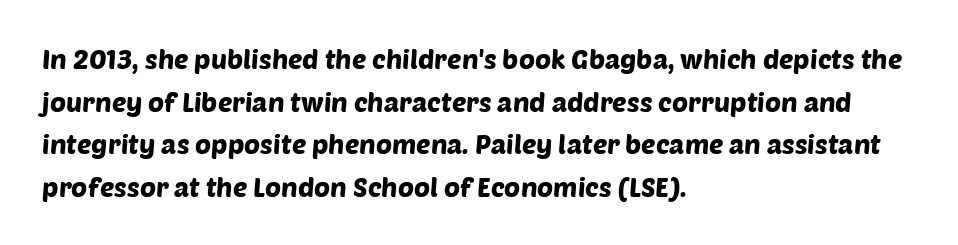
The image shows 27 px text type; set left-aligned, normal line spacing (1.58x), normal letter spacing, not underlined.
